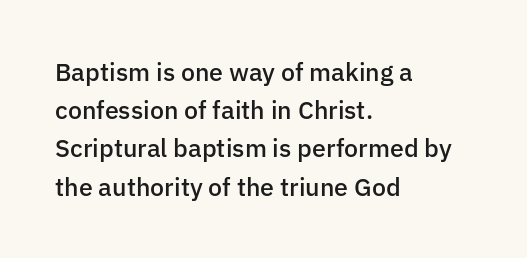
The image shows 25 px text type, upright; set left-aligned, normal line spacing (1.53x), normal letter spacing, not underlined.
